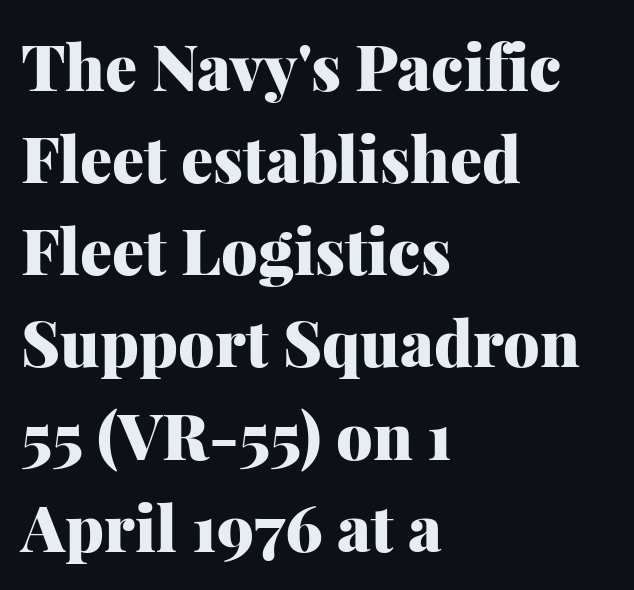
Q: Is the text bold? A: Yes.
Q: Is the text italic (slanted)? A: No, it is upright.
Q: Is the typeface a serif or a sans-serif typeface? A: Serif.
Q: Is the text underlined? A: No.
Q: How is the paragraph aligned? A: Left-aligned.
Q: Is the spacing between letters normal or unusually wide? A: Normal.
Q: Is the spacing between lines tight, normal or loose? A: Normal.
Q: Width (condensed, normal, or wide)? A: Normal.
Q: Stroke contrast? A: Medium.
Q: x-height? A: Medium.
Q: Monospaced? A: No.
